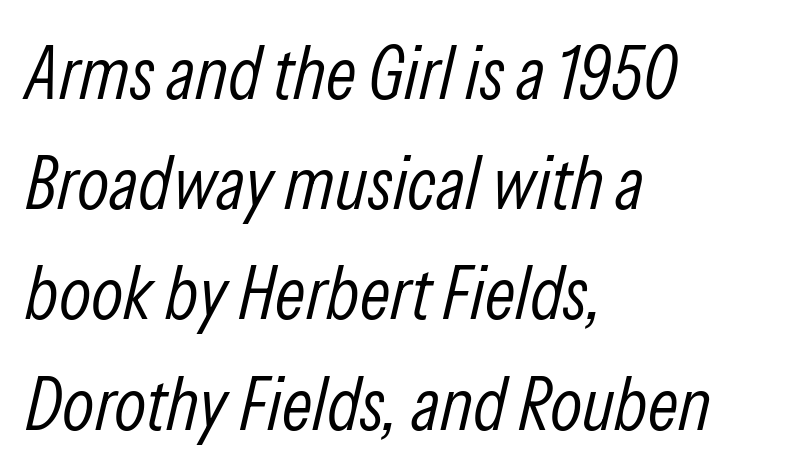
Words float on clear page, feet unadorned. One glance says typical: line gaps are just what's usual. Is the letter spacing exaggerated? No — it looks like the ordinary default. Is this a heavy cut? Hardly; it is regular or lighter.
